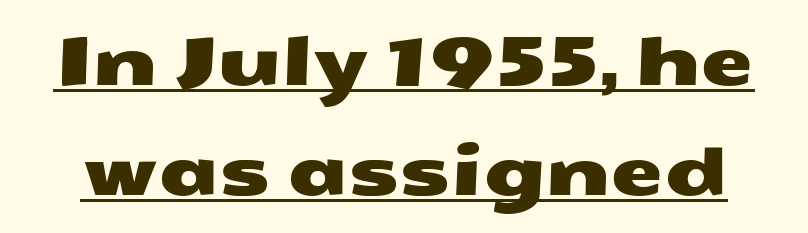
{"serif": "no", "width": "wide", "stroke_contrast": "medium", "x_height": "medium", "monospaced": "no", "underline": "yes", "line_spacing": "normal", "line_spacing_ratio": 1.62, "letter_spacing": "normal", "letter_spacing_em": 0.0, "glyph_px": 68}
